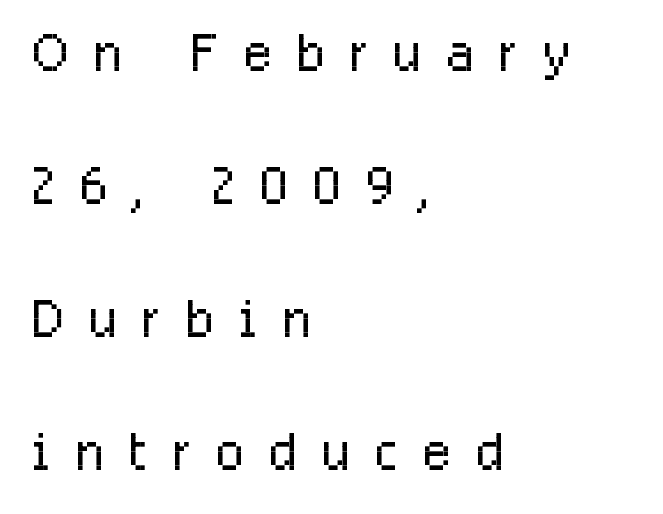
{"serif": "no", "italic": "no", "bold": "no", "weight": "light", "width": "condensed", "stroke_contrast": "low", "x_height": "medium", "monospaced": "no", "underline": "no", "align": "left", "line_spacing_ratio": 1.82, "letter_spacing": "wide", "letter_spacing_em": 0.35, "glyph_px": 73}
